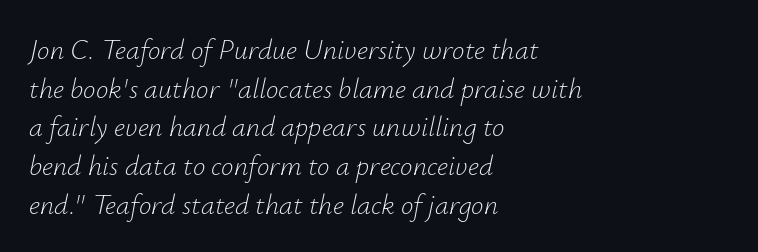
Q: Is the text bold? A: No.
Q: Is the text italic (slanted)? A: Yes, it leans right by about 12 degrees.
Q: Is the text underlined? A: No.
Q: How is the paragraph aligned? A: Left-aligned.
Q: Is the spacing between letters normal or unusually wide? A: Normal.
Q: Is the spacing between lines tight, normal or loose? A: Normal.
Q: Width (condensed, normal, or wide)? A: Normal.
Q: Stroke contrast? A: Low.
Q: x-height? A: Small.
Q: Monospaced? A: No.
